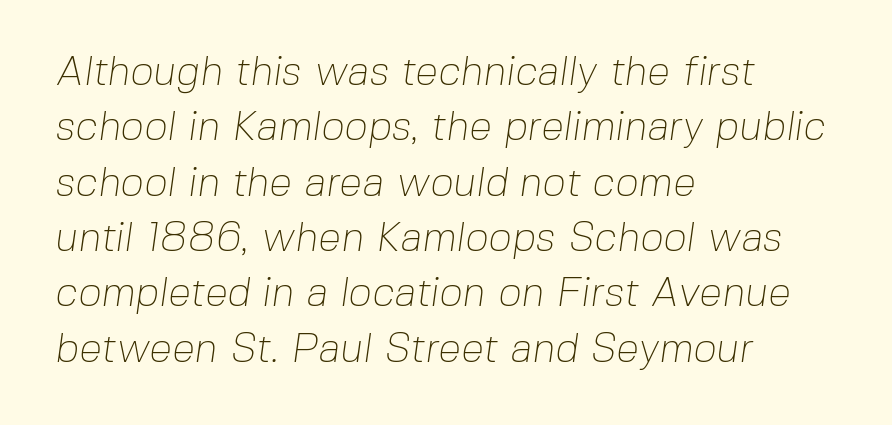
Notice how the passage keeps a crisp vertical edge on the left only. This rendering features lettering with no underline. You could call the tracking neutral — neither tight nor loose. These lines sit exactly where default settings would place them. Looks like regular typesetting: each glyph gets only the width it needs. Grotesque or geometric, the face here clearly has no serifs.
